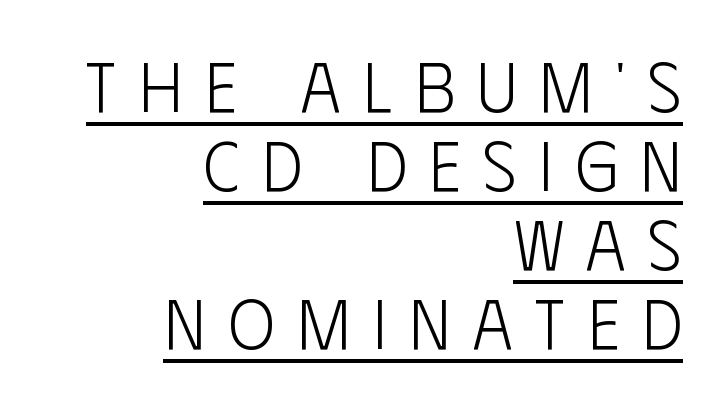
{"serif": "no", "italic": "no", "bold": "no", "weight": "light", "width": "condensed", "stroke_contrast": "low", "x_height": "large", "monospaced": "no", "underline": "yes", "align": "right", "line_spacing": "tight", "line_spacing_ratio": 1.13, "letter_spacing": "wide", "letter_spacing_em": 0.32, "glyph_px": 70}
